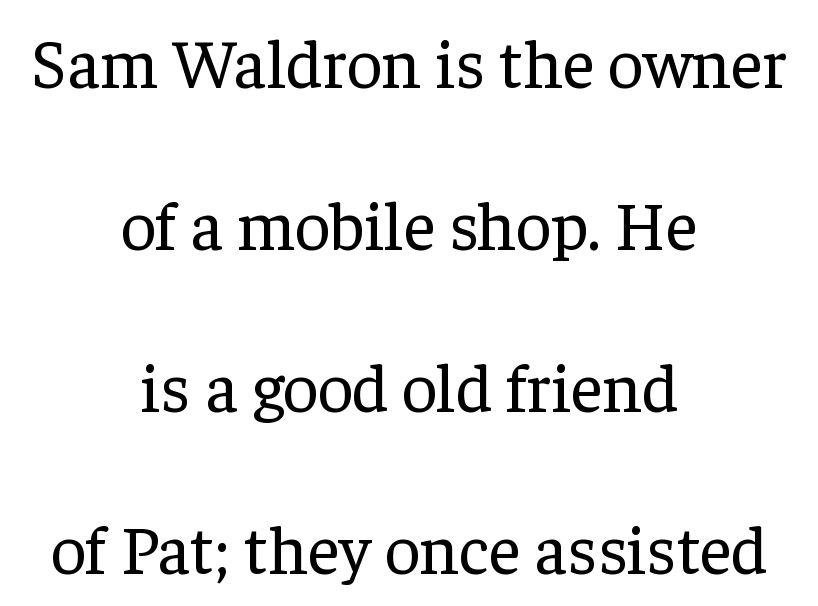
{"serif": "yes", "italic": "no", "bold": "no", "weight": "regular", "width": "normal", "stroke_contrast": "low", "x_height": "medium", "monospaced": "no", "underline": "no", "align": "center", "line_spacing": "loose", "line_spacing_ratio": 2.35, "letter_spacing": "normal", "letter_spacing_em": 0.0, "glyph_px": 69}
